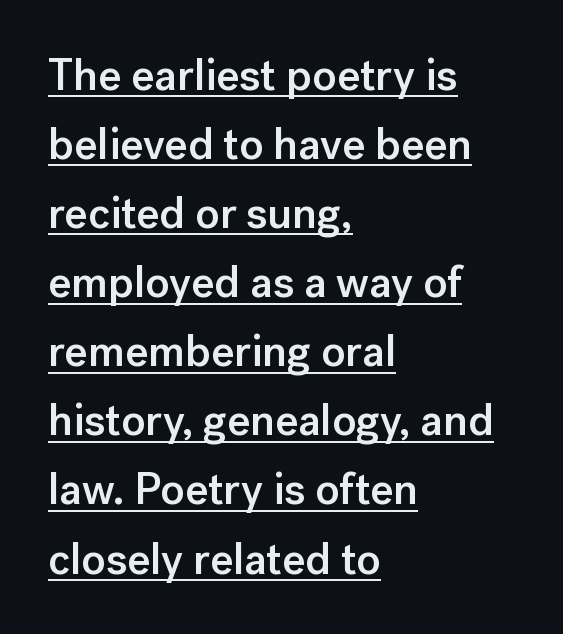
Upright lettering throughout. Serifs: no, the terminals of the letterforms are clean. Is the letter spacing exaggerated? No — it looks like the ordinary default. The sample has been set in demibold, a notch under bold.
